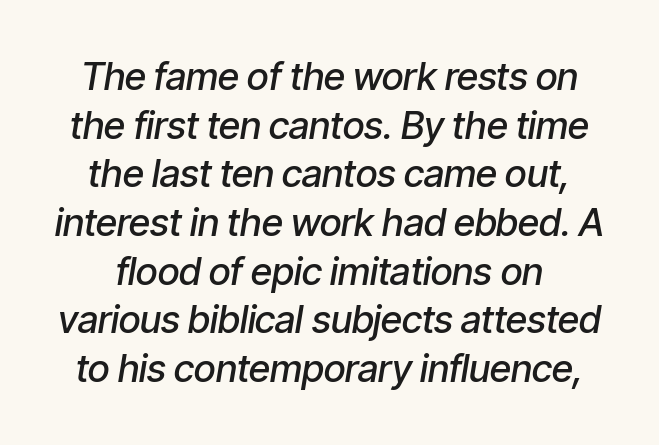
{"italic": "yes", "lean": "right", "slant_degrees": 9, "bold": "semi", "weight": "semibold", "width": "condensed", "stroke_contrast": "low", "x_height": "medium", "monospaced": "no", "underline": "no", "line_spacing": "normal", "line_spacing_ratio": 1.28, "letter_spacing": "normal", "letter_spacing_em": 0.0, "glyph_px": 38}
